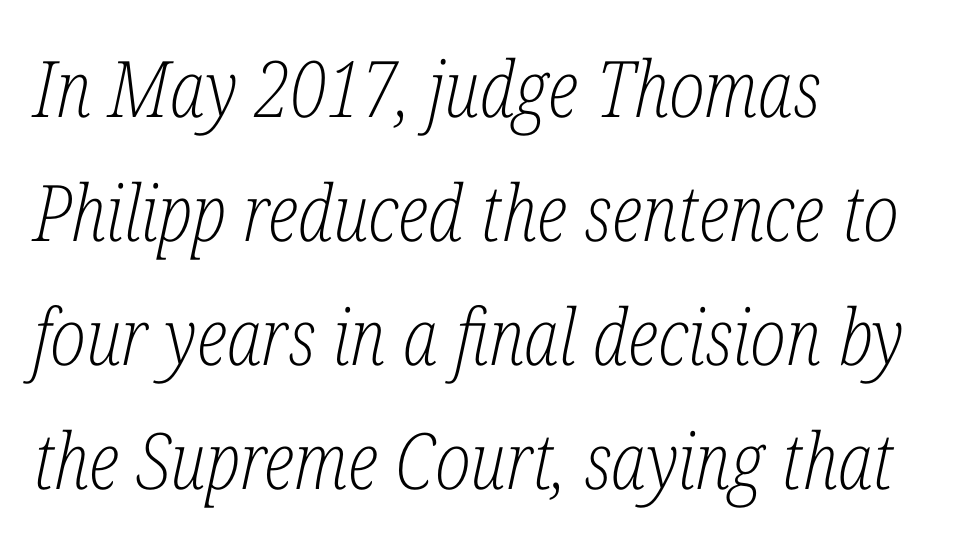
The image shows 78 px light, condensed serif type, italic (leaning right); set left-aligned, normal line spacing (1.59x), normal letter spacing, not underlined; low stroke contrast and a medium x-height.
